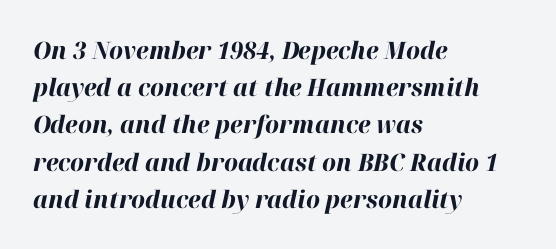
{"italic": "yes", "lean": "right", "slant_degrees": 12, "bold": "yes", "underline": "no", "align": "left", "line_spacing": "normal", "line_spacing_ratio": 1.55, "letter_spacing": "normal", "letter_spacing_em": 0.0, "glyph_px": 24}
